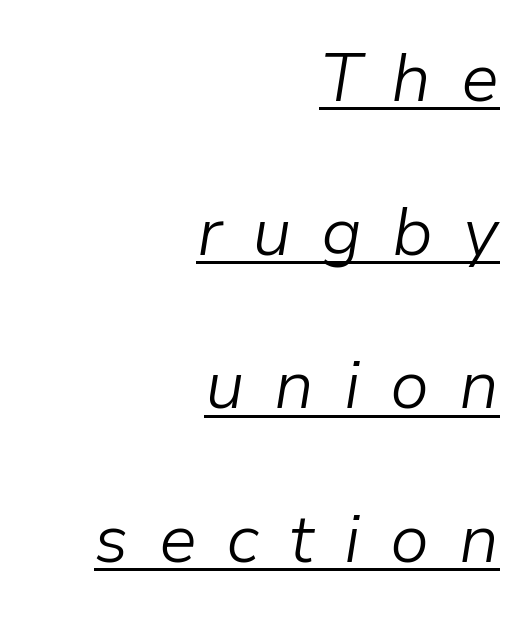
{"italic": "yes", "lean": "right", "slant_degrees": 9, "bold": "no", "weight": "light", "width": "normal", "stroke_contrast": "low", "x_height": "medium", "monospaced": "no", "underline": "yes", "align": "right", "line_spacing": "loose", "line_spacing_ratio": 2.26, "letter_spacing": "wide", "letter_spacing_em": 0.44, "glyph_px": 68}
